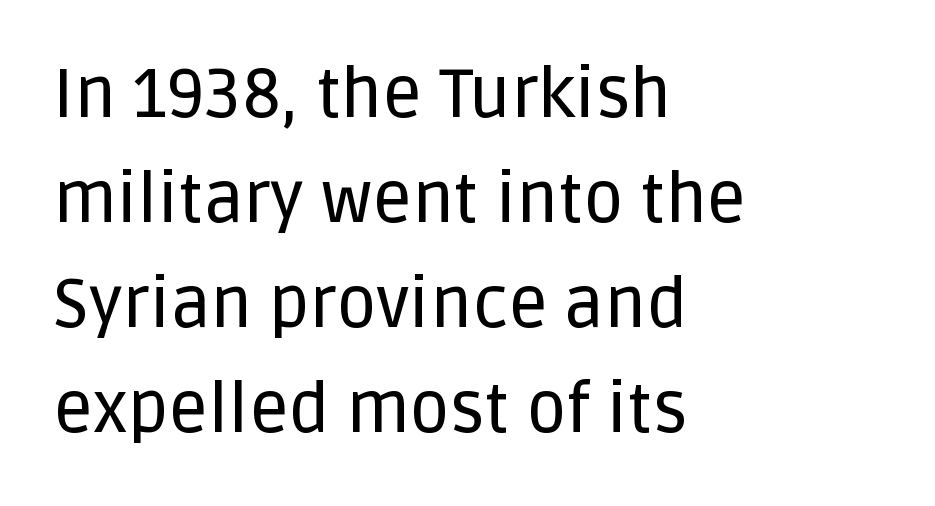
The image shows 69 px sans-serif type, upright; set left-aligned, normal line spacing (1.52x), normal letter spacing, not underlined; low stroke contrast and a large x-height.
